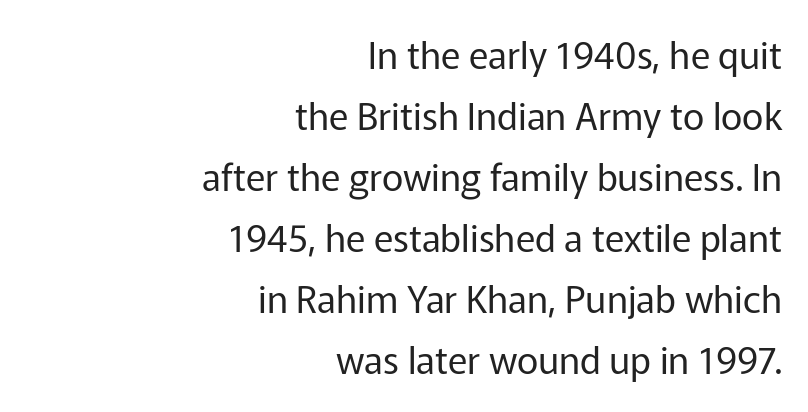
{"serif": "no", "italic": "no", "bold": "no", "weight": "regular", "width": "normal", "stroke_contrast": "low", "x_height": "medium", "monospaced": "no", "underline": "no", "align": "right", "line_spacing": "normal", "line_spacing_ratio": 1.65, "letter_spacing": "normal", "letter_spacing_em": 0.0, "glyph_px": 37}
